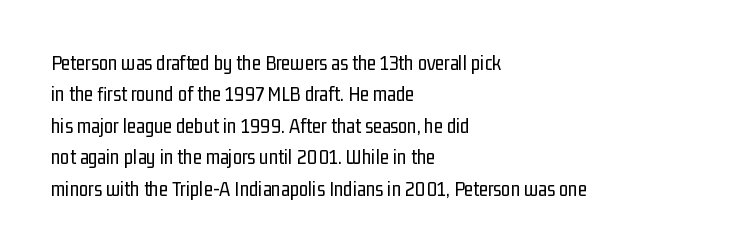
Q: Is the text bold? A: No.
Q: Is the text italic (slanted)? A: No, it is upright.
Q: Is the text underlined? A: No.
Q: How is the paragraph aligned? A: Left-aligned.
Q: Is the spacing between letters normal or unusually wide? A: Normal.
Q: Is the spacing between lines tight, normal or loose? A: Normal.
